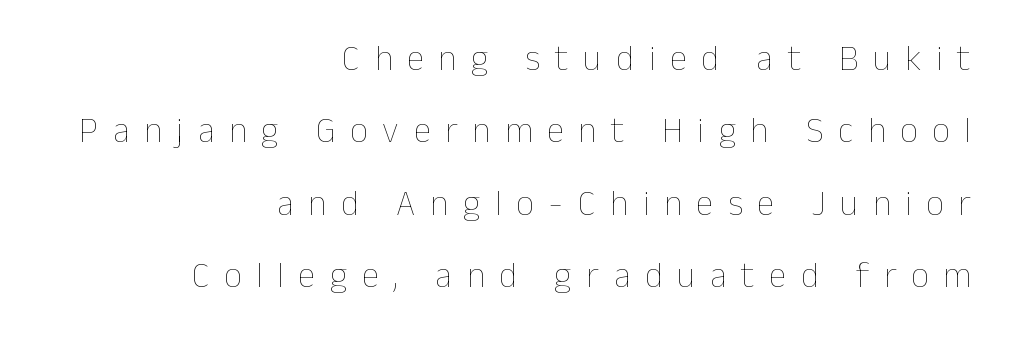
{"italic": "no", "bold": "no", "weight": "thin", "width": "normal", "stroke_contrast": "low", "x_height": "medium", "monospaced": "no", "underline": "no", "align": "right", "line_spacing": "loose", "line_spacing_ratio": 2.07, "letter_spacing": "wide", "letter_spacing_em": 0.42, "glyph_px": 35}
